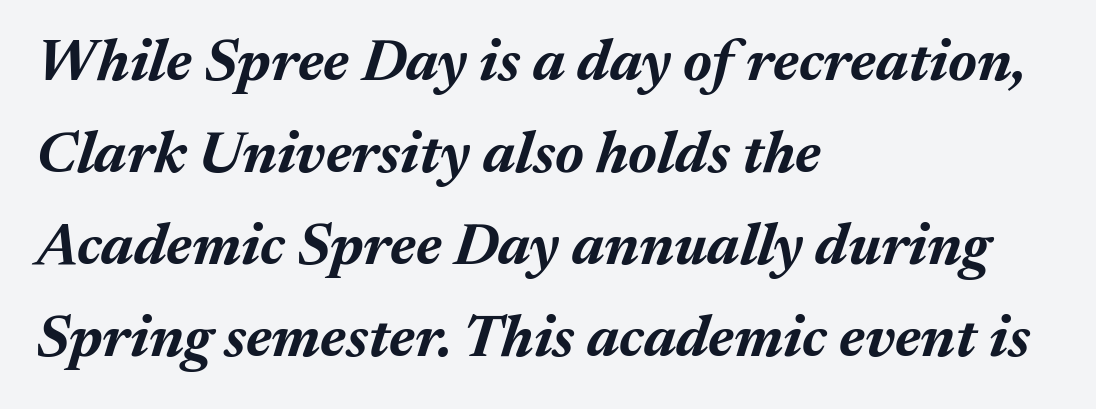
{"italic": "yes", "lean": "right", "slant_degrees": 17, "bold": "yes", "weight": "bold", "width": "normal", "stroke_contrast": "medium", "x_height": "medium", "monospaced": "no", "underline": "no", "align": "left", "line_spacing": "normal", "line_spacing_ratio": 1.56, "letter_spacing": "normal", "letter_spacing_em": 0.0, "glyph_px": 59}
